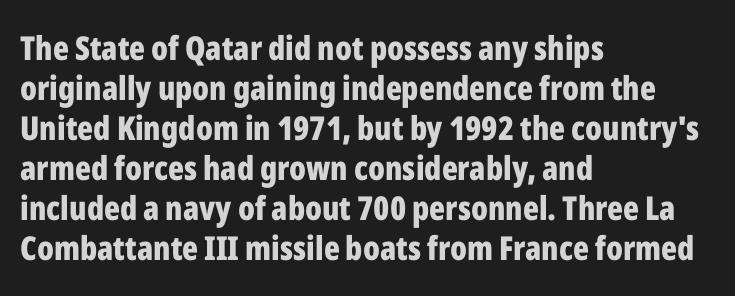
Is the block centered? No — it sits flush against the left margin. No extra tracking has been applied to these lines. Here the designer chose a conventional face with non-uniform glyph widths. This is the regular roman posture of the typeface. Is the type bold? Yes — the strokes are clearly thick and heavy. Each row of text sits above clean, open space.
